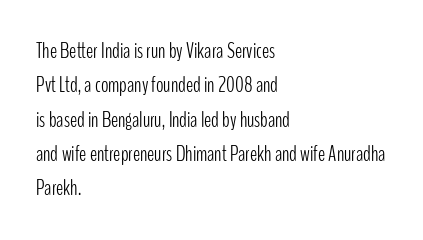
{"italic": "no", "bold": "no", "underline": "no", "align": "left", "line_spacing": "normal", "line_spacing_ratio": 1.56, "letter_spacing": "normal", "letter_spacing_em": 0.0, "glyph_px": 22}
